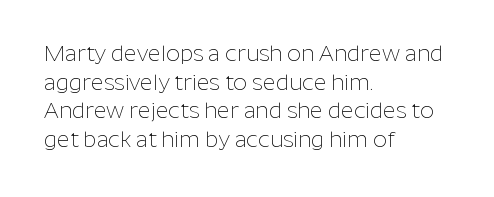
Q: Is the text bold? A: No.
Q: Is the text italic (slanted)? A: No, it is upright.
Q: Is the text underlined? A: No.
Q: How is the paragraph aligned? A: Left-aligned.
Q: Is the spacing between letters normal or unusually wide? A: Normal.
Q: Is the spacing between lines tight, normal or loose? A: Normal.
